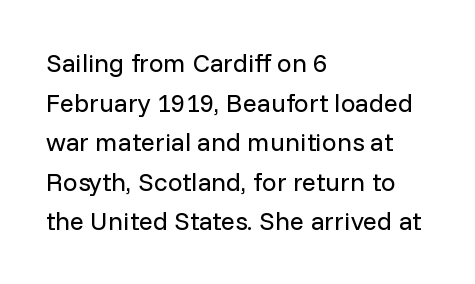
Q: Is the text bold? A: No.
Q: Is the text italic (slanted)? A: No, it is upright.
Q: Is the text underlined? A: No.
Q: How is the paragraph aligned? A: Left-aligned.
Q: Is the spacing between letters normal or unusually wide? A: Normal.
Q: Is the spacing between lines tight, normal or loose? A: Normal.
